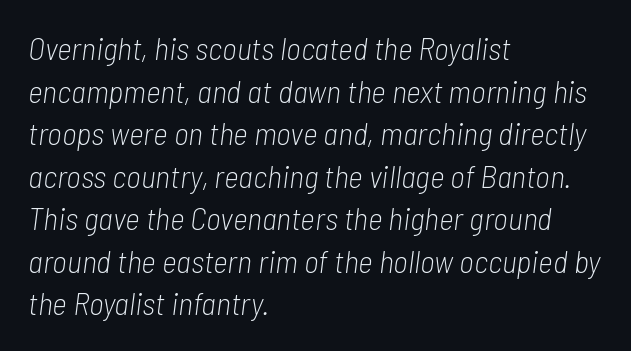
Q: Is the text bold? A: No.
Q: Is the text italic (slanted)? A: Yes, it leans right by about 7 degrees.
Q: Is the text underlined? A: No.
Q: How is the paragraph aligned? A: Left-aligned.
Q: Is the spacing between letters normal or unusually wide? A: Normal.
Q: Is the spacing between lines tight, normal or loose? A: Normal.
Q: Width (condensed, normal, or wide)? A: Condensed.
Q: Stroke contrast? A: Low.
Q: x-height? A: Medium.
Q: Monospaced? A: No.
